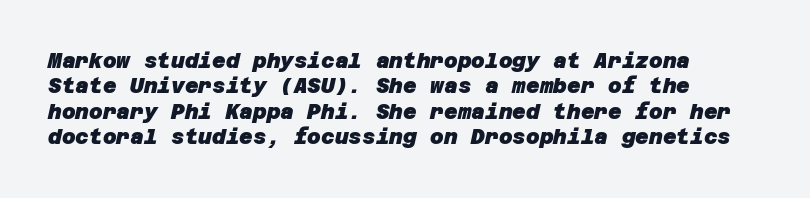
{"bold": "yes", "underline": "no", "align": "left", "line_spacing_ratio": 1.21, "letter_spacing": "normal", "letter_spacing_em": 0.0, "glyph_px": 21}
